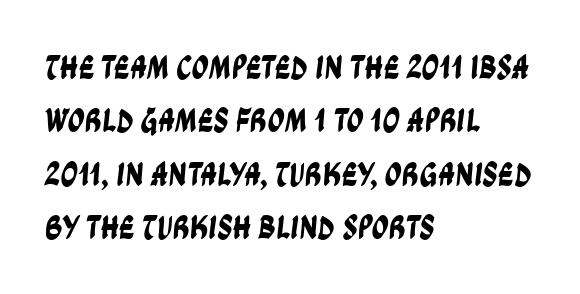
The line-height multiplier appears to be the usual default. A bare baseline throughout the passage. Nobody touched the tracking dial on this one. Note: no serifs on the glyphs. These lines are rendered in a variable-pitch font.
